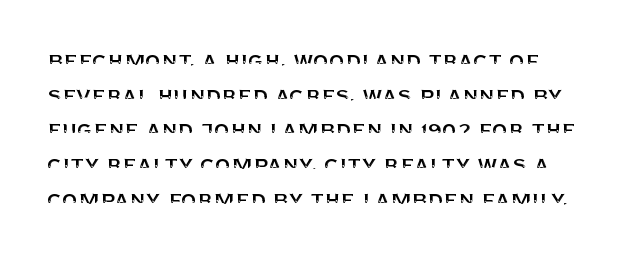
Italic? Not at all — the glyphs are vertical. Short note: letters normally spaced. Does the leading feel generous? No, just average. The glyphs are unaccompanied by any horizontal stroke below them.
